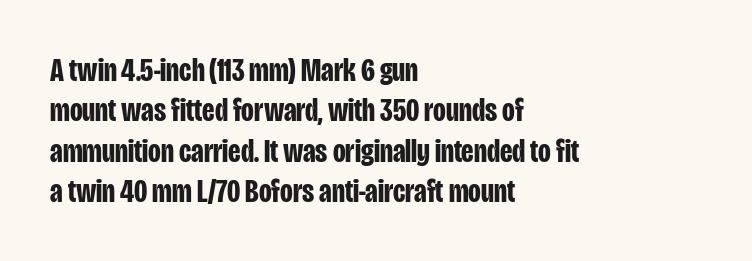
Q: Is the text bold? A: Yes.
Q: Is the text italic (slanted)? A: No, it is upright.
Q: Is the typeface a serif or a sans-serif typeface? A: Sans-serif.
Q: Is the text underlined? A: No.
Q: How is the paragraph aligned? A: Left-aligned.
Q: Is the spacing between letters normal or unusually wide? A: Normal.
Q: Width (condensed, normal, or wide)? A: Condensed.
Q: Stroke contrast? A: Low.
Q: x-height? A: Large.
Q: Monospaced? A: No.
